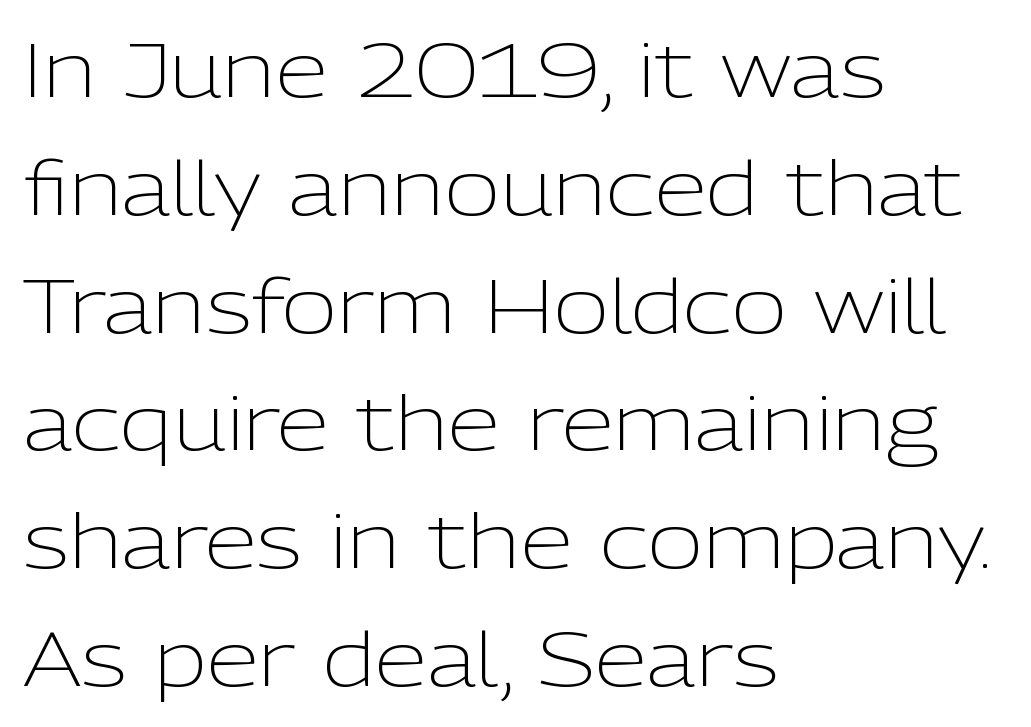
This is not heavy type; no bold has been used. Anything drawn beneath the words? Only blank space. Baseline-to-baseline distance is the conventional proportion of letter height. The letters stand upright; this is a roman face.
